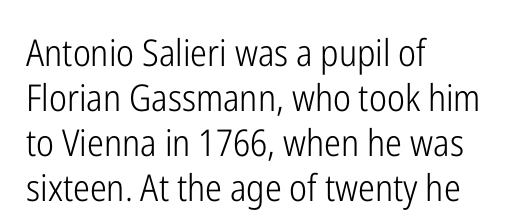
Posture: vertical. These lines are rendered in a variable-pitch font. What stands out about the letter spacing? Nothing — it is the standard amount. To sum up the face: it is a sans, with no serifs. The paragraph has a hard left edge and a soft right edge. Stems here are at most as thick as an everyday book face.
